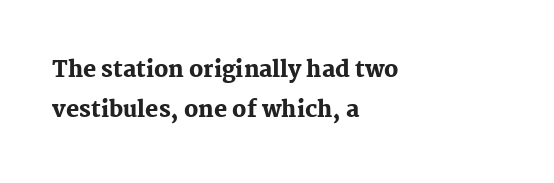
The image shows 22 px bold type, upright; set left-aligned, line spacing 1.82x, normal letter spacing, not underlined.
